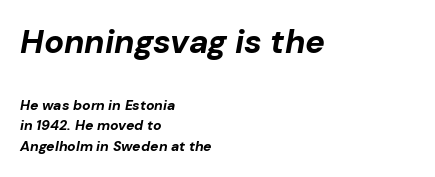
The rendering uses natural spacing where letterforms have individual widths. Block one is the big one; block two sits smaller underneath. How heavy is the stroke? Heavy — this is a bold. Students, note that the glyphs here touch the page at normal intervals. Caption: multi-line text, flush left, ragged right.
